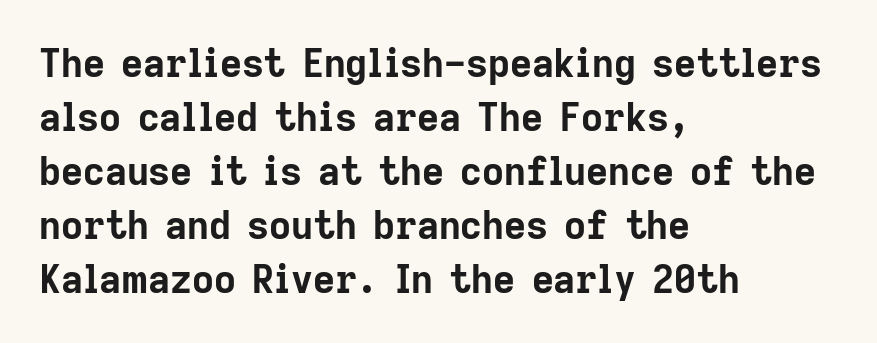
Q: Is the text bold? A: Yes.
Q: Is the text italic (slanted)? A: No, it is upright.
Q: Is the typeface a serif or a sans-serif typeface? A: Sans-serif.
Q: Is the text underlined? A: No.
Q: How is the paragraph aligned? A: Left-aligned.
Q: Is the spacing between letters normal or unusually wide? A: Normal.
Q: Is the spacing between lines tight, normal or loose? A: Normal.
Q: Width (condensed, normal, or wide)? A: Normal.
Q: Stroke contrast? A: Low.
Q: x-height? A: Medium.
Q: Monospaced? A: No.
